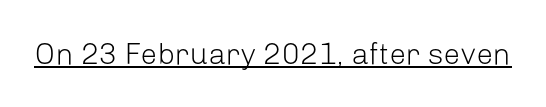
Q: Is the text bold? A: No.
Q: Is the text italic (slanted)? A: No, it is upright.
Q: Is the typeface a serif or a sans-serif typeface? A: Sans-serif.
Q: Is the text underlined? A: Yes.
Q: Is the spacing between letters normal or unusually wide? A: Normal.
Q: Width (condensed, normal, or wide)? A: Normal.
Q: Stroke contrast? A: Low.
Q: x-height? A: Medium.
Q: Monospaced? A: No.
